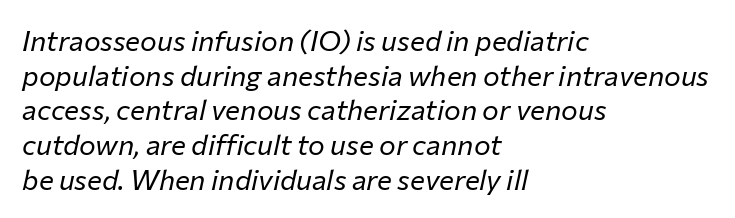
Tracking value appears to be zero — textbook default spacing. The string is rendered with underlining switched off. The setting favours the left margin, as ordinary paragraphs usually do. Each stroke keeps to a modest, everyday thickness or less. Character widths vary here, with narrow letters taking less room than wide ones. The lettering tilts uniformly, giving the passage an italic look.
